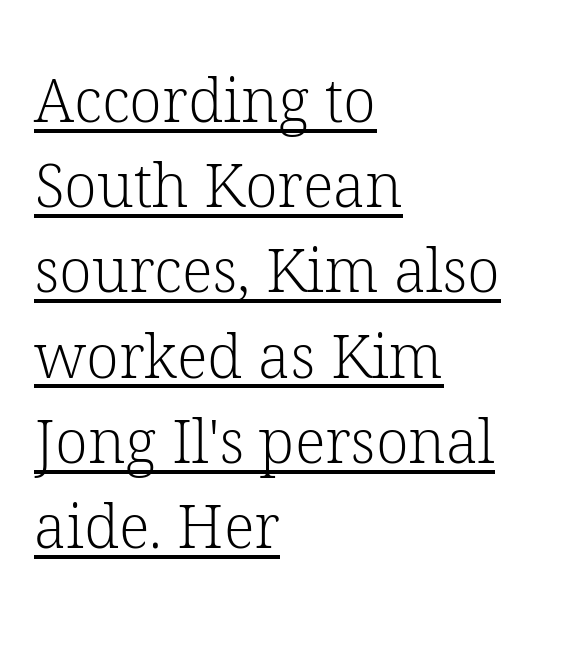
{"serif": "yes", "italic": "no", "bold": "no", "weight": "light", "width": "normal", "stroke_contrast": "low", "x_height": "medium", "monospaced": "no", "underline": "yes", "align": "left", "line_spacing": "normal", "line_spacing_ratio": 1.42, "letter_spacing": "normal", "letter_spacing_em": 0.0, "glyph_px": 60}
